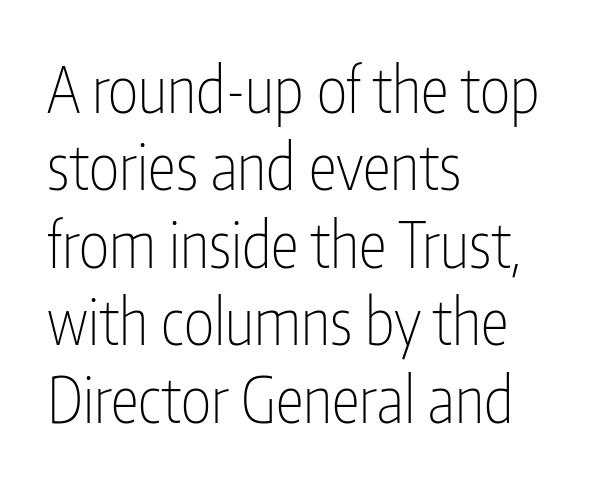
On a weight scale, this lands at 450 or below. Every row of glyphs begins at an identical x-position on the left. A typesetter would call this proportional, since set widths differ per character. The lettering holds an erect, upright posture throughout. Bare-footed words on every line.
